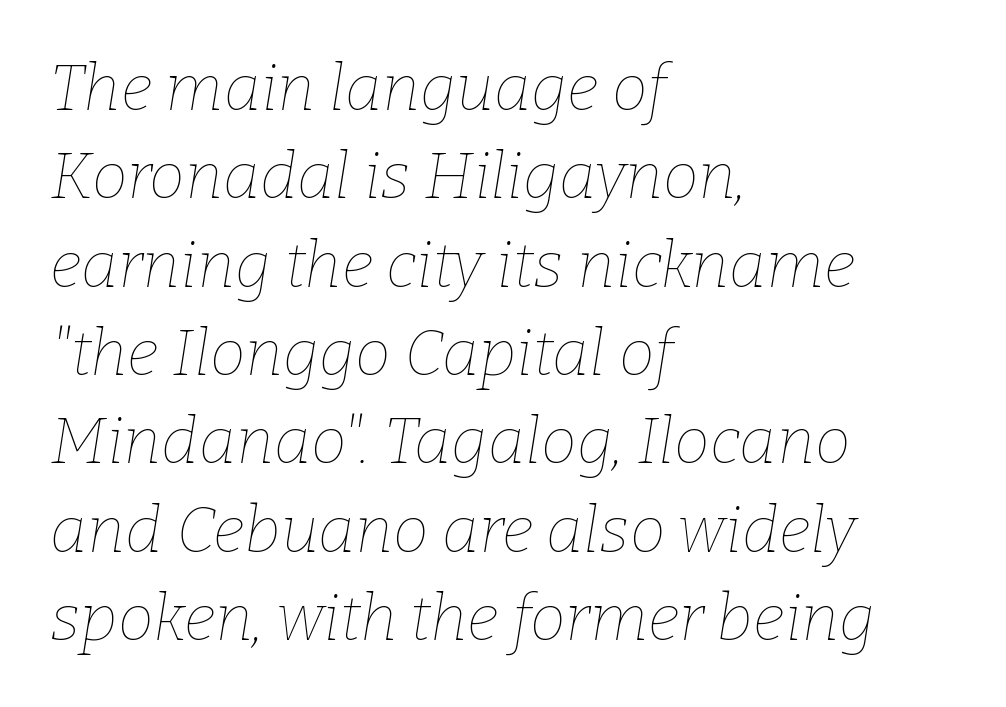
Do the characters align in a grid? No, the font is proportional. If you drew a ruler down the left edge, every line would touch it. Glyph-to-glyph distance matches everyday printed text. Posture: slanted. Quick note: underline off. The cut favours lightness, reaching ordinary text weight at its darkest.
